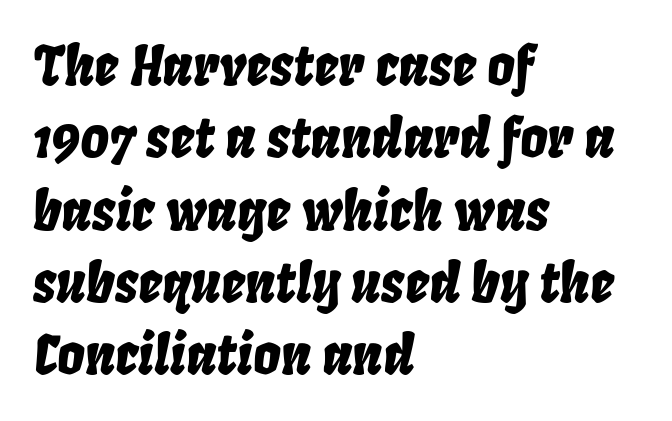
Q: Is the text italic (slanted)? A: Yes, it leans right by about 8 degrees.
Q: Is the text underlined? A: No.
Q: How is the paragraph aligned? A: Left-aligned.
Q: Is the spacing between letters normal or unusually wide? A: Normal.
Q: Is the spacing between lines tight, normal or loose? A: Normal.
Q: Width (condensed, normal, or wide)? A: Condensed.
Q: Stroke contrast? A: Low.
Q: x-height? A: Large.
Q: Monospaced? A: No.
